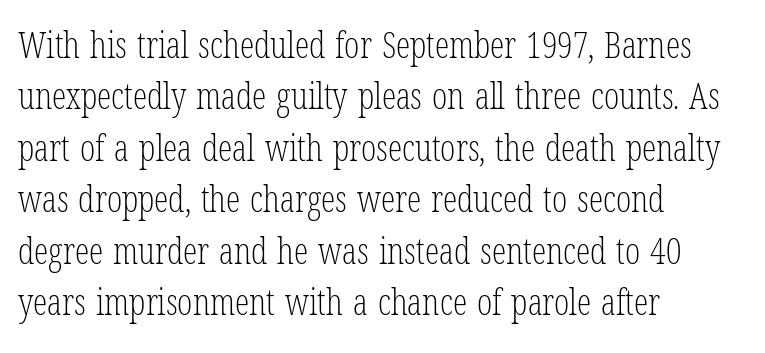
{"serif": "yes", "italic": "no", "bold": "no", "weight": "light", "width": "condensed", "stroke_contrast": "low", "x_height": "medium", "monospaced": "no", "underline": "no", "align": "left", "line_spacing": "normal", "line_spacing_ratio": 1.43, "letter_spacing": "normal", "letter_spacing_em": 0.0, "glyph_px": 36}
